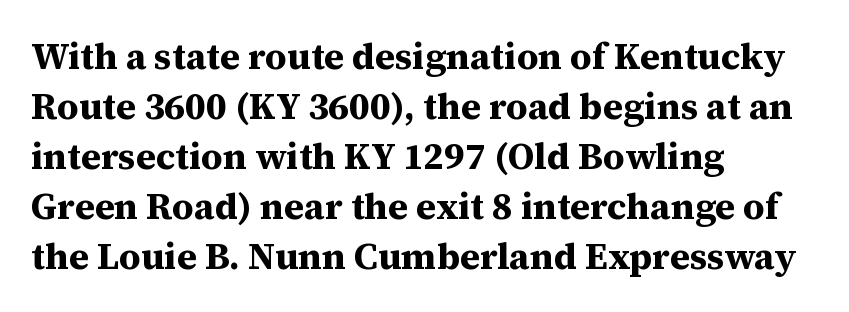
The image shows 37 px bold serif type, upright; set left-aligned, normal line spacing (1.35x), normal letter spacing, not underlined; medium stroke contrast and a medium x-height.
